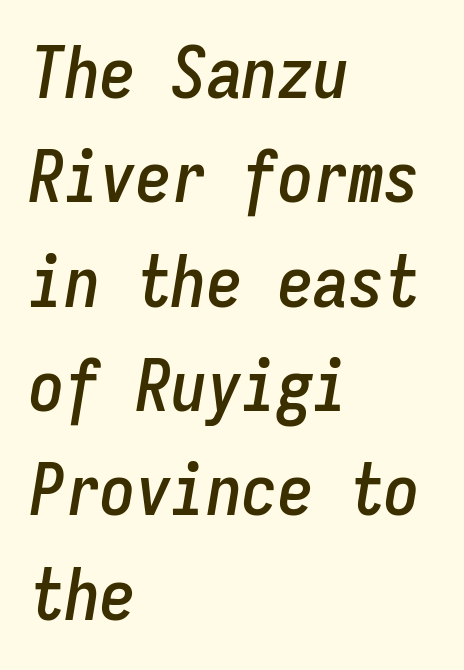
Yep, that's italic — everything's leaning. Is the letter spacing exaggerated? No — it looks like the ordinary default. A typesetter would call this monospace, since all characters share one set width. Teacher's note: observe the even left margin — that is flush-left alignment. No word sits above an underline. Notice how descenders clear the ascenders below comfortably — that's standard leading.
